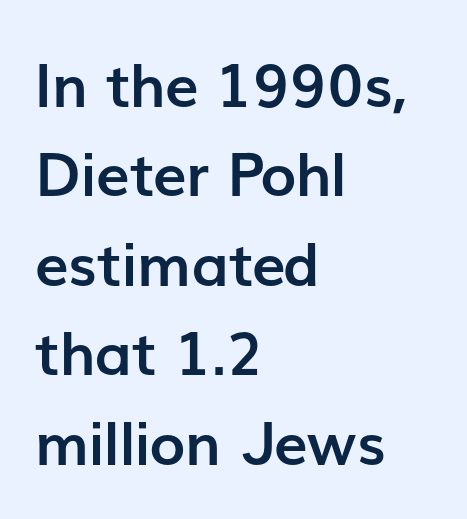
Q: Is the text bold? A: Yes.
Q: Is the text italic (slanted)? A: No, it is upright.
Q: Is the typeface a serif or a sans-serif typeface? A: Sans-serif.
Q: Is the text underlined? A: No.
Q: How is the paragraph aligned? A: Left-aligned.
Q: Is the spacing between letters normal or unusually wide? A: Normal.
Q: Is the spacing between lines tight, normal or loose? A: Normal.
Q: Width (condensed, normal, or wide)? A: Normal.
Q: Stroke contrast? A: Low.
Q: x-height? A: Medium.
Q: Monospaced? A: No.
